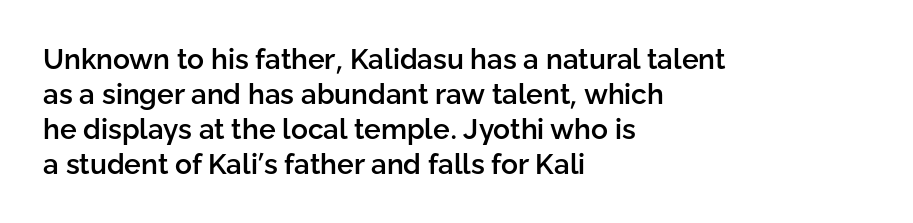
The image shows 28 px semibold sans-serif type, upright; set left-aligned, normal line spacing (1.25x), normal letter spacing, not underlined; low stroke contrast and a medium x-height.
